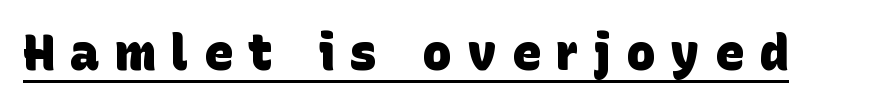
{"serif": "no", "bold": "yes", "weight": "heavy", "width": "normal", "stroke_contrast": "low", "x_height": "large", "monospaced": "no", "underline": "yes", "letter_spacing": "wide", "letter_spacing_em": 0.31, "glyph_px": 49}
